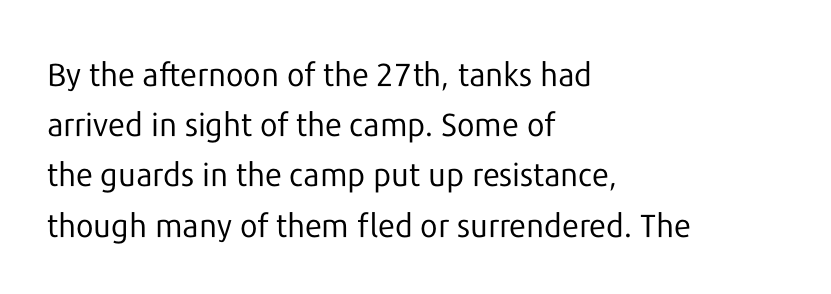
{"serif": "no", "italic": "no", "bold": "no", "weight": "regular", "width": "normal", "stroke_contrast": "low", "x_height": "medium", "monospaced": "no", "underline": "no", "align": "left", "line_spacing": "normal", "line_spacing_ratio": 1.57, "letter_spacing": "normal", "letter_spacing_em": 0.0, "glyph_px": 32}
